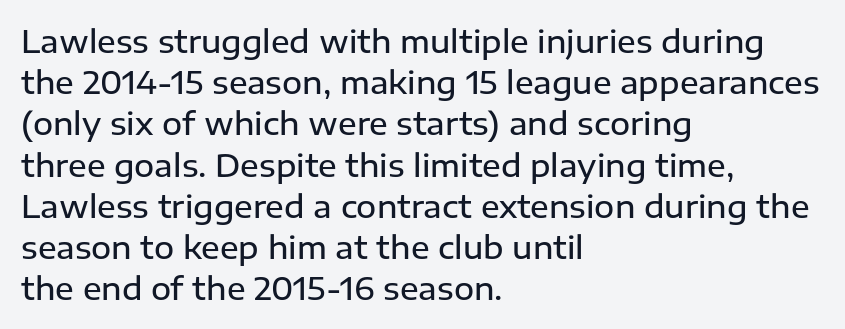
The image shows 31 px semibold sans-serif type, upright; set left-aligned, normal line spacing (1.33x), normal letter spacing, not underlined; low stroke contrast and a medium x-height.
